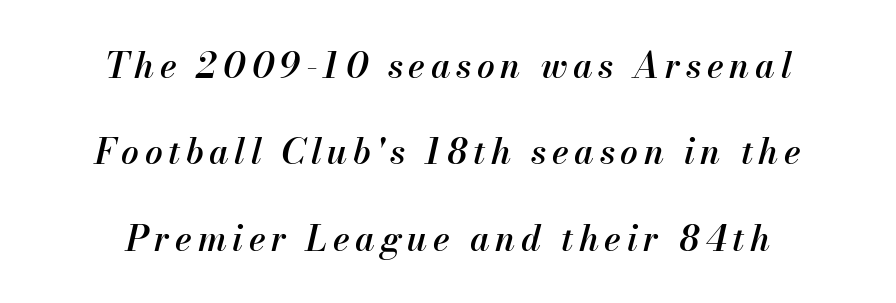
Posture: slanted. Looks like regular typesetting: each glyph gets only the width it needs. Check under the words: just untouched page. Each new line begins a long way beneath the previous one.
